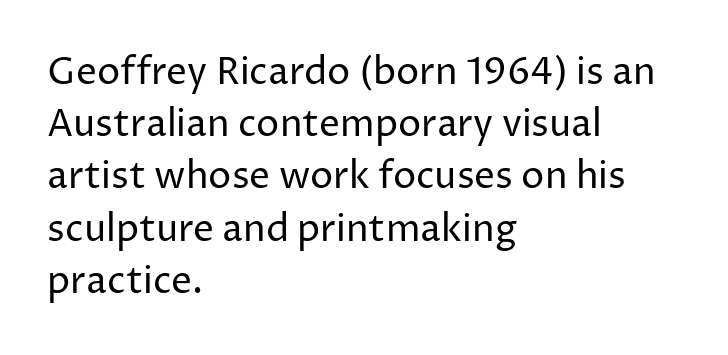
Spacing verdict: proportional, widths tailored to each character. Beneath every word, the page is bare. This sample uses an upright cut, with every glyph sitting square on the baseline. Summary of vertical rhythm: regular, with standard interline spacing.
